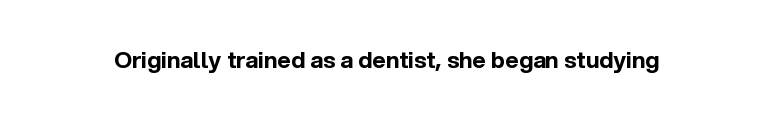
The image shows 23 px bold type, upright; set normal letter spacing, not underlined.
